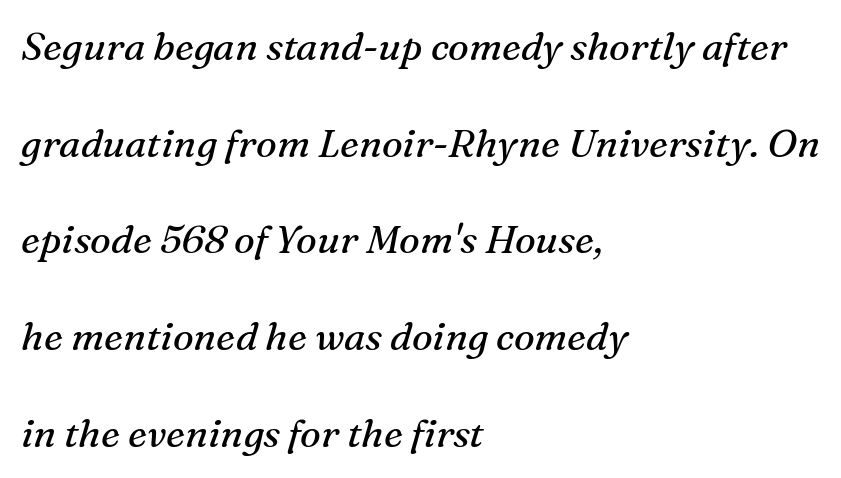
Q: Is the text bold? A: No.
Q: Is the text italic (slanted)? A: Yes, it leans right by about 16 degrees.
Q: Is the typeface a serif or a sans-serif typeface? A: Serif.
Q: Is the text underlined? A: No.
Q: How is the paragraph aligned? A: Left-aligned.
Q: Is the spacing between letters normal or unusually wide? A: Normal.
Q: Is the spacing between lines tight, normal or loose? A: Loose.
Q: Width (condensed, normal, or wide)? A: Normal.
Q: Stroke contrast? A: Medium.
Q: x-height? A: Medium.
Q: Monospaced? A: No.
